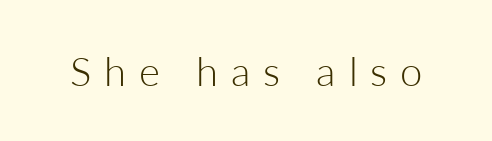
Proportional: the letters do not fall into vertical columns. Stems here are at most as thick as an everyday book face. Does the type have serifs? No, each stem ends abruptly. Descenders hang freely into open space.
